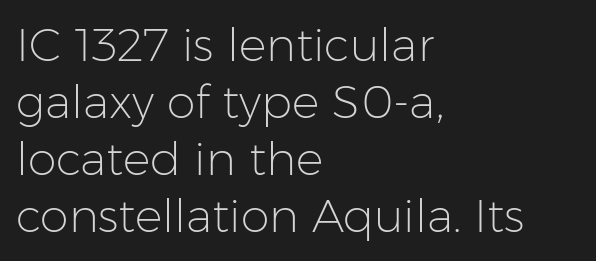
{"serif": "no", "italic": "no", "bold": "no", "weight": "light", "width": "normal", "stroke_contrast": "low", "x_height": "medium", "monospaced": "no", "underline": "no", "align": "left", "line_spacing_ratio": 1.24, "letter_spacing": "normal", "letter_spacing_em": 0.0, "glyph_px": 46}
